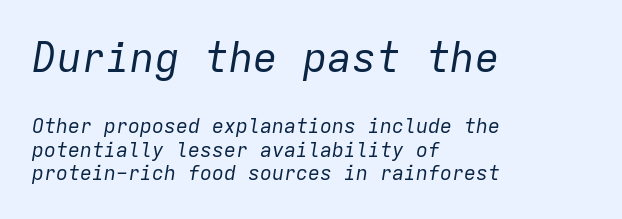
The image shows 41 px regular-weight type, italic (leaning right), monospaced; set left-aligned, line spacing 1.18x, normal letter spacing, not underlined; the first (top) block is 2.05x larger; low stroke contrast and a medium x-height.
